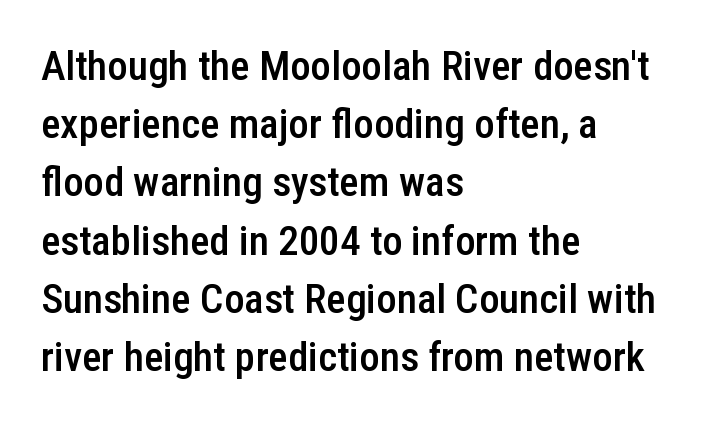
The image shows 41 px semibold, condensed sans-serif type, upright; set left-aligned, normal line spacing (1.42x), normal letter spacing, not underlined; low stroke contrast and a medium x-height.
